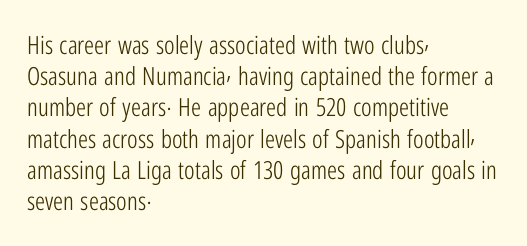
{"italic": "no", "bold": "no", "underline": "no", "align": "left", "line_spacing": "normal", "line_spacing_ratio": 1.25, "letter_spacing": "normal", "letter_spacing_em": 0.0, "glyph_px": 25}
